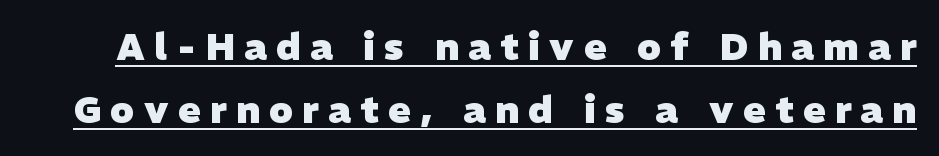
Q: Is the text bold? A: Yes.
Q: Is the typeface a serif or a sans-serif typeface? A: Sans-serif.
Q: Is the text underlined? A: Yes.
Q: Is the spacing between letters normal or unusually wide? A: Unusually wide.
Q: Is the spacing between lines tight, normal or loose? A: Normal.
Q: Width (condensed, normal, or wide)? A: Normal.
Q: Stroke contrast? A: Low.
Q: x-height? A: Medium.
Q: Monospaced? A: No.
